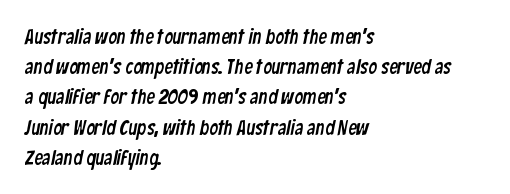
{"underline": "no", "align": "left", "line_spacing": "normal", "line_spacing_ratio": 1.44, "letter_spacing": "normal", "letter_spacing_em": 0.0, "glyph_px": 21}
